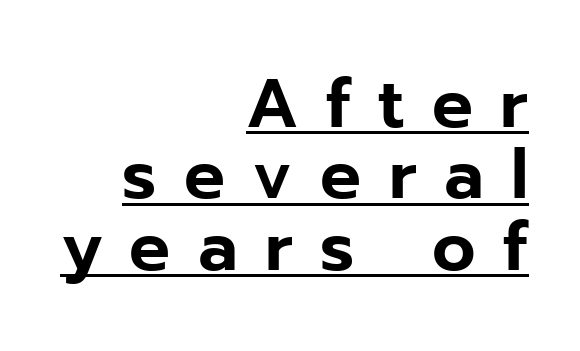
{"serif": "no", "italic": "no", "width": "normal", "stroke_contrast": "low", "x_height": "medium", "monospaced": "no", "underline": "yes", "align": "right", "line_spacing": "tight", "line_spacing_ratio": 1.05, "letter_spacing": "wide", "letter_spacing_em": 0.4, "glyph_px": 68}
